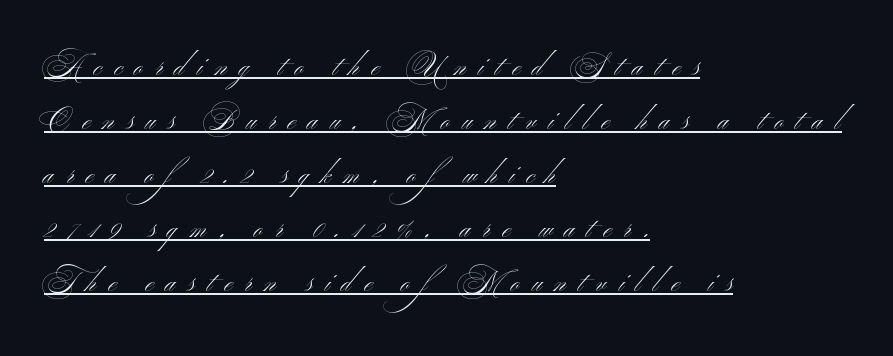
{"bold": "no", "underline": "yes", "align": "left", "line_spacing": "loose", "line_spacing_ratio": 2.0, "letter_spacing": "wide", "letter_spacing_em": 0.46, "glyph_px": 27}
